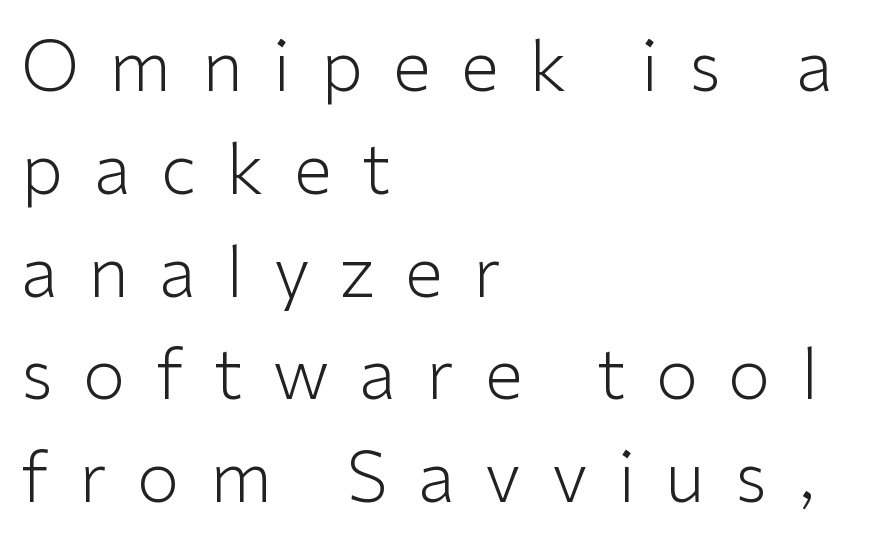
Q: Is the text bold? A: No.
Q: Is the text italic (slanted)? A: No, it is upright.
Q: Is the typeface a serif or a sans-serif typeface? A: Sans-serif.
Q: Is the text underlined? A: No.
Q: How is the paragraph aligned? A: Left-aligned.
Q: Is the spacing between letters normal or unusually wide? A: Unusually wide.
Q: Is the spacing between lines tight, normal or loose? A: Normal.
Q: Width (condensed, normal, or wide)? A: Normal.
Q: Stroke contrast? A: Low.
Q: x-height? A: Medium.
Q: Monospaced? A: No.
